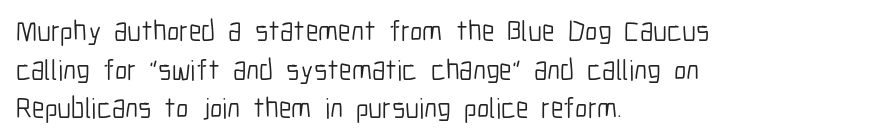
Q: Is the text bold? A: No.
Q: Is the text italic (slanted)? A: No, it is upright.
Q: Is the typeface a serif or a sans-serif typeface? A: Sans-serif.
Q: Is the text underlined? A: No.
Q: How is the paragraph aligned? A: Left-aligned.
Q: Is the spacing between letters normal or unusually wide? A: Normal.
Q: Is the spacing between lines tight, normal or loose? A: Normal.
Q: Width (condensed, normal, or wide)? A: Condensed.
Q: Stroke contrast? A: Low.
Q: x-height? A: Medium.
Q: Monospaced? A: No.
